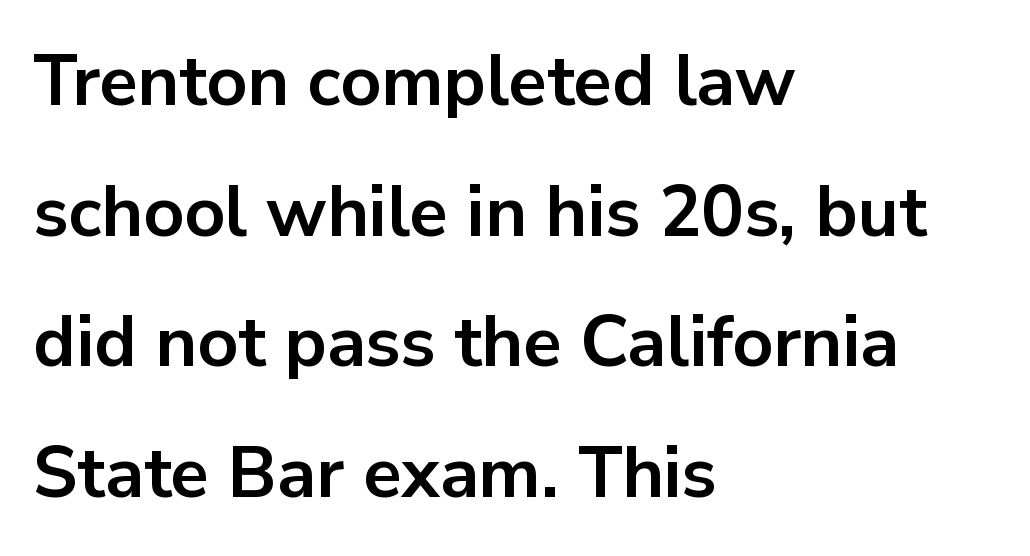
The image shows 71 px bold sans-serif type, upright; set left-aligned, line spacing 1.84x, normal letter spacing, not underlined; low stroke contrast and a medium x-height.
